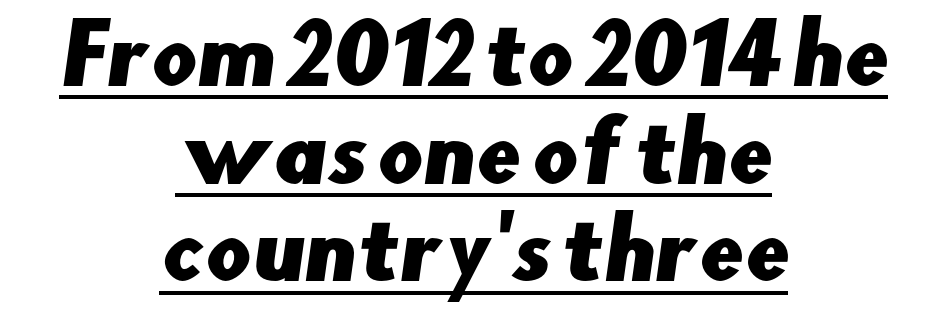
The image shows 80 px sans-serif type; set centered, line spacing 1.22x, normal letter spacing, underlined; low stroke contrast and a small x-height.
